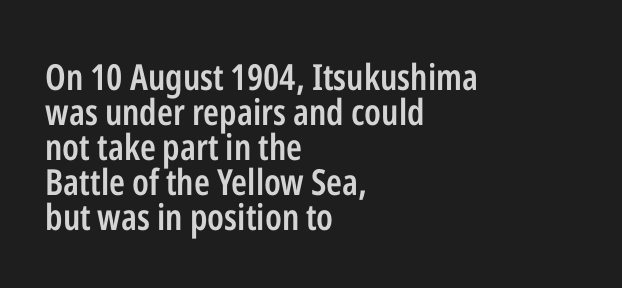
Q: Is the text bold? A: Semi-bold.
Q: Is the text italic (slanted)? A: No, it is upright.
Q: Is the typeface a serif or a sans-serif typeface? A: Sans-serif.
Q: Is the text underlined? A: No.
Q: How is the paragraph aligned? A: Left-aligned.
Q: Is the spacing between letters normal or unusually wide? A: Normal.
Q: Is the spacing between lines tight, normal or loose? A: Tight.
Q: Width (condensed, normal, or wide)? A: Condensed.
Q: Stroke contrast? A: Low.
Q: x-height? A: Medium.
Q: Monospaced? A: No.
